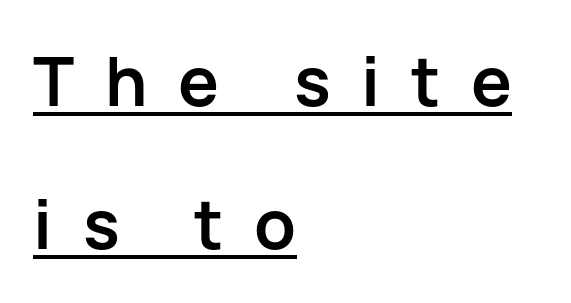
{"serif": "no", "italic": "no", "bold": "yes", "weight": "semibold", "width": "normal", "stroke_contrast": "low", "x_height": "medium", "monospaced": "no", "underline": "yes", "align": "left", "line_spacing": "loose", "line_spacing_ratio": 2.1, "letter_spacing": "wide", "letter_spacing_em": 0.45, "glyph_px": 68}
